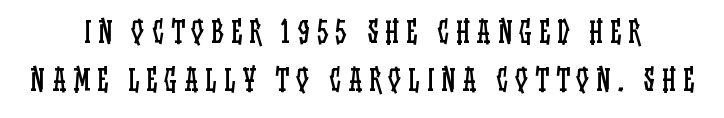
The image shows 28 px regular-weight, condensed type, upright; set line spacing 1.72x, unusually wide letter spacing (+0.26 em), not underlined; low stroke contrast and a large x-height.
